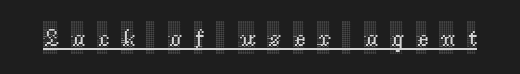
Q: Is the text italic (slanted)? A: No, it is upright.
Q: Is the text underlined? A: Yes.
Q: Is the spacing between letters normal or unusually wide? A: Unusually wide.
